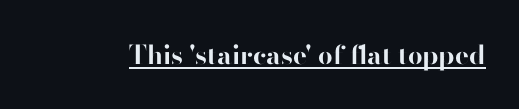
{"italic": "no", "bold": "yes", "underline": "yes", "letter_spacing": "normal", "letter_spacing_em": 0.0, "glyph_px": 26}
